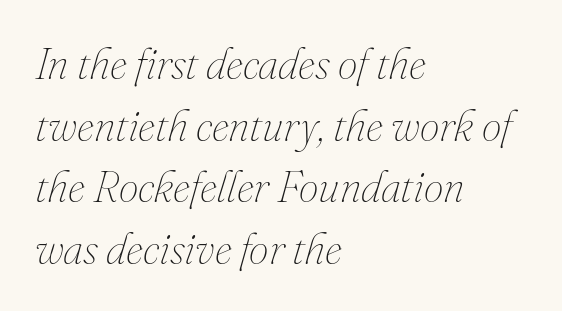
The lines sit at an ordinary, default distance from one another. Glance below the letters and you will spot only blank space. Caption: multi-line text, flush left, ragged right. The cut favours lightness, reaching ordinary text weight at its darkest.
